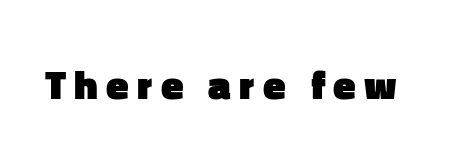
{"serif": "no", "italic": "no", "bold": "yes", "weight": "heavy", "width": "normal", "stroke_contrast": "low", "x_height": "medium", "monospaced": "no", "underline": "no", "letter_spacing": "wide", "letter_spacing_em": 0.2, "glyph_px": 41}
